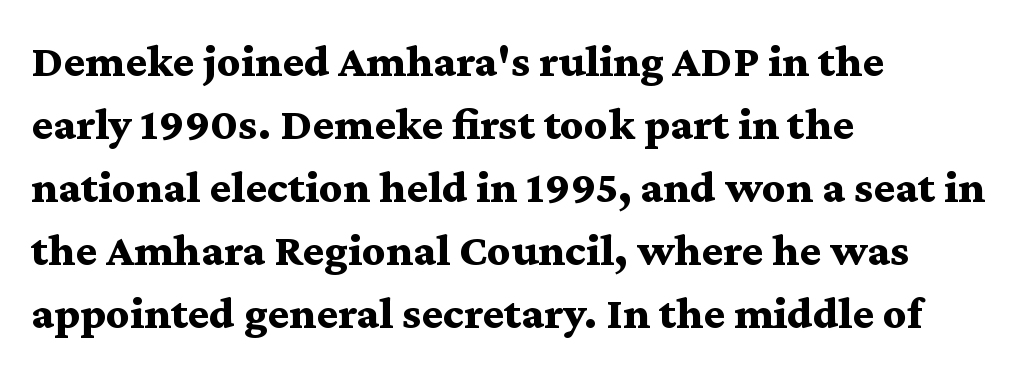
Q: Is the text bold? A: Yes.
Q: Is the text italic (slanted)? A: No, it is upright.
Q: Is the typeface a serif or a sans-serif typeface? A: Serif.
Q: Is the text underlined? A: No.
Q: How is the paragraph aligned? A: Left-aligned.
Q: Is the spacing between letters normal or unusually wide? A: Normal.
Q: Is the spacing between lines tight, normal or loose? A: Normal.
Q: Width (condensed, normal, or wide)? A: Wide.
Q: Stroke contrast? A: Medium.
Q: x-height? A: Medium.
Q: Monospaced? A: No.
